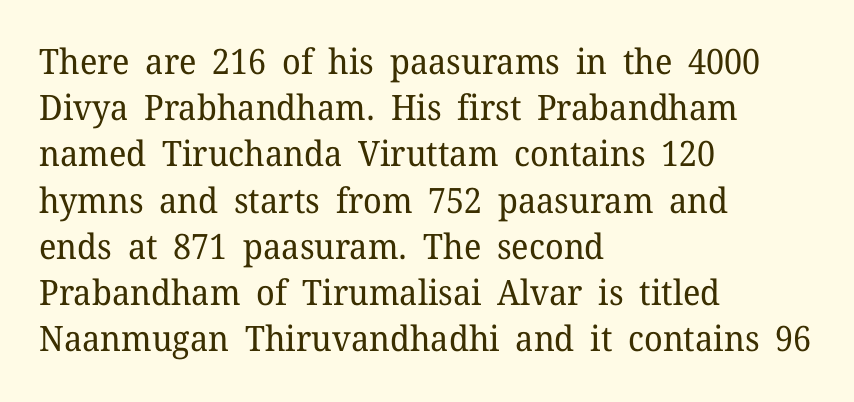
Q: Is the text bold? A: No.
Q: Is the text italic (slanted)? A: No, it is upright.
Q: Is the typeface a serif or a sans-serif typeface? A: Serif.
Q: Is the text underlined? A: No.
Q: How is the paragraph aligned? A: Left-aligned.
Q: Is the spacing between letters normal or unusually wide? A: Normal.
Q: Is the spacing between lines tight, normal or loose? A: Normal.
Q: Width (condensed, normal, or wide)? A: Normal.
Q: Stroke contrast? A: Low.
Q: x-height? A: Medium.
Q: Monospaced? A: No.
